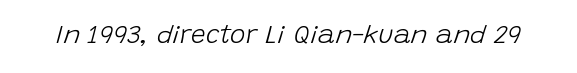
Counters stay open thanks to moderate or lighter strokes. Nothing unusual about the tracking: characters are spaced as the font intends. There's an unmistakable incline to the writing here. Honestly, there is no underline to notice here at all.
